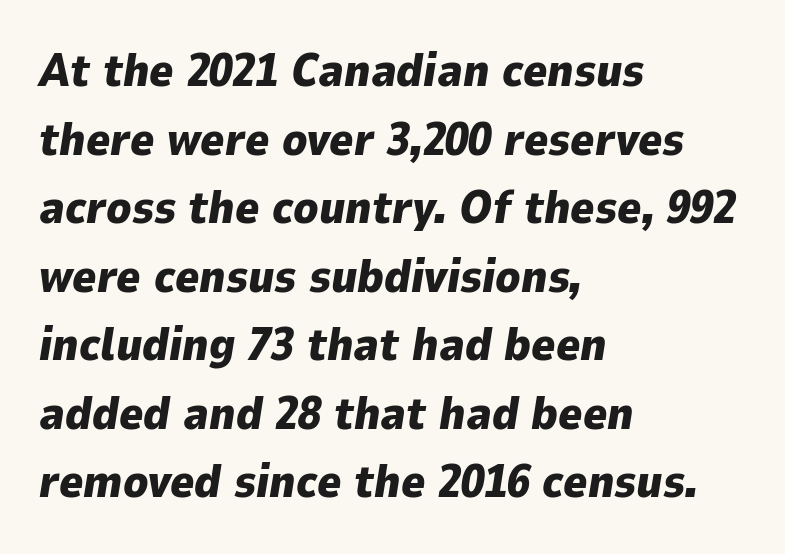
The lines in this sample share a left origin and differ only in where they stop. In terms of leading, this rendering sits right in the middle. Anything drawn beneath the words? Only blank space. The letters are bold, with thick, heavy strokes. The passage shown leans; its letterforms are oblique. Here the designer chose a conventional face with non-uniform glyph widths.
